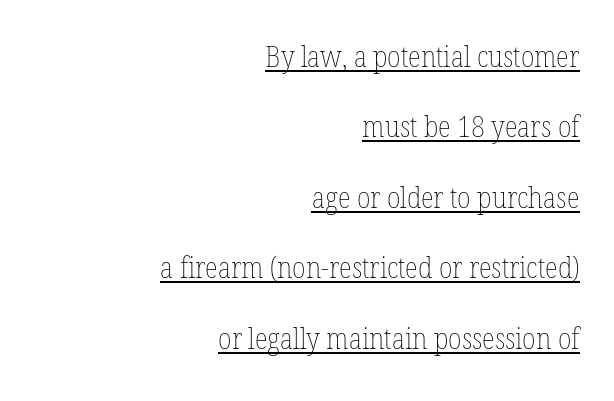
{"italic": "no", "bold": "no", "weight": "thin", "width": "condensed", "stroke_contrast": "low", "x_height": "medium", "monospaced": "no", "underline": "yes", "align": "right", "line_spacing": "loose", "line_spacing_ratio": 2.35, "letter_spacing": "normal", "letter_spacing_em": 0.0, "glyph_px": 30}
